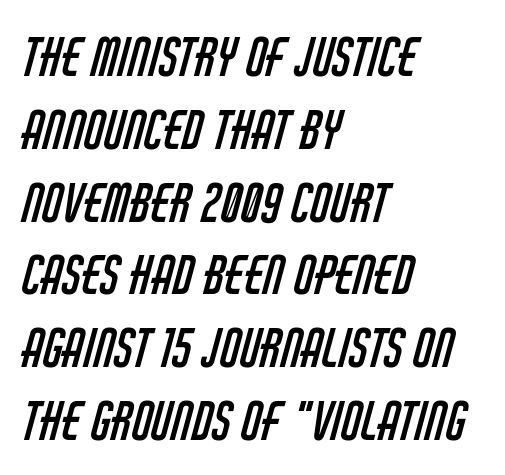
The image shows 52 px regular-weight, condensed sans-serif type; set left-aligned, normal line spacing (1.4x), normal letter spacing, not underlined; low stroke contrast and a large x-height.
